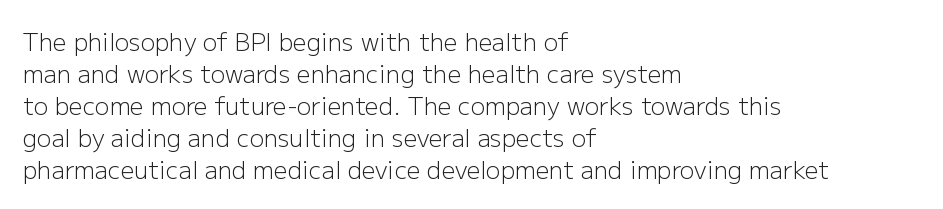
{"italic": "no", "bold": "no", "underline": "no", "align": "left", "line_spacing": "normal", "line_spacing_ratio": 1.33, "letter_spacing": "normal", "letter_spacing_em": 0.0, "glyph_px": 24}
